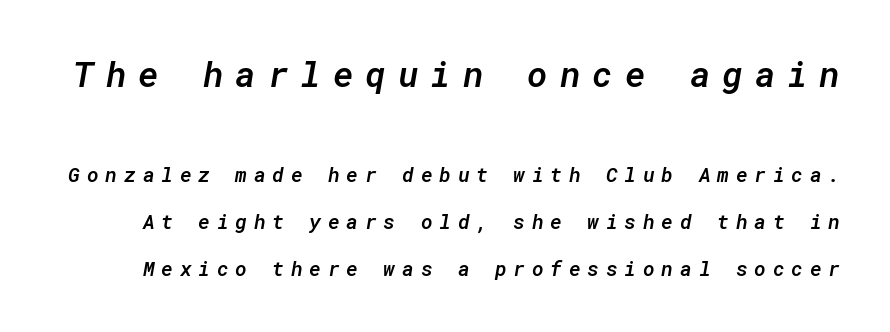
The passage shown stacks its lines with a broad gap. The zone under the glyphs is completely vacant. These lines have a slow, spaced-out rhythm from letter to letter. Italic: yes, the glyphs are oblique. Every character here occupies the same horizontal width, giving the sample a typewriter-like rhythm. Visually, the top section dominates because its glyphs are scaled up.
